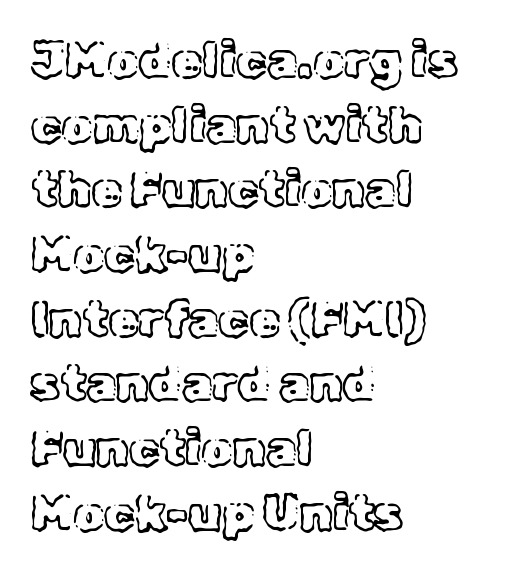
The image shows 49 px text type, upright; set left-aligned, normal line spacing (1.32x), normal letter spacing, not underlined; a medium x-height.
